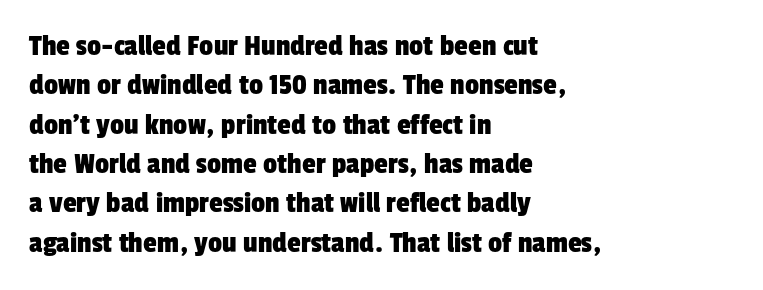
Q: Is the typeface a serif or a sans-serif typeface? A: Sans-serif.
Q: Is the text underlined? A: No.
Q: How is the paragraph aligned? A: Left-aligned.
Q: Is the spacing between letters normal or unusually wide? A: Normal.
Q: Is the spacing between lines tight, normal or loose? A: Normal.
Q: Width (condensed, normal, or wide)? A: Condensed.
Q: Stroke contrast? A: Low.
Q: x-height? A: Medium.
Q: Monospaced? A: No.
